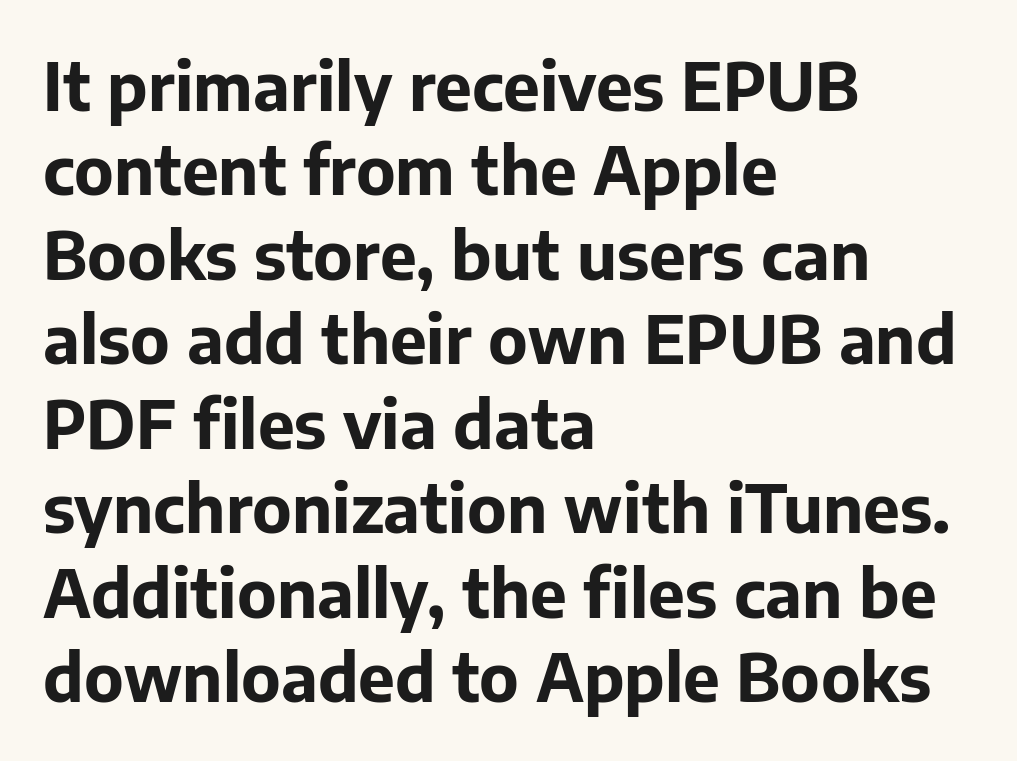
Typographically, this falls in the sans-serif category. The letters stand straight up with perfectly vertical stems. Only glyphs here, with clear space below each row. Each word holds together tightly as a unit, with standard inter-letter gaps.
